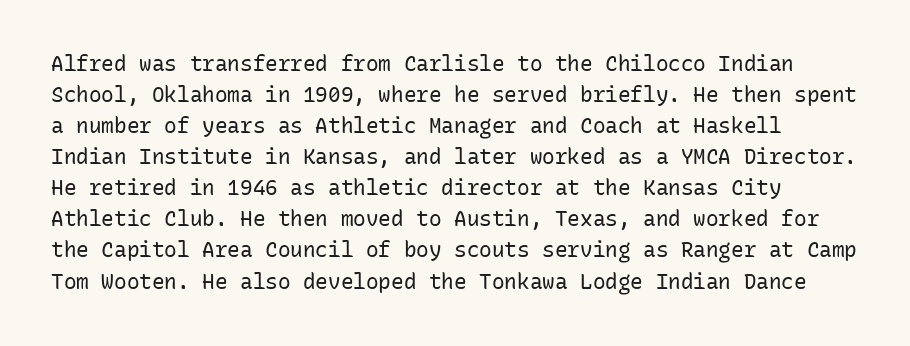
Q: Is the text bold? A: No.
Q: Is the text italic (slanted)? A: No, it is upright.
Q: Is the text underlined? A: No.
Q: Is the spacing between letters normal or unusually wide? A: Normal.
Q: Is the spacing between lines tight, normal or loose? A: Normal.
